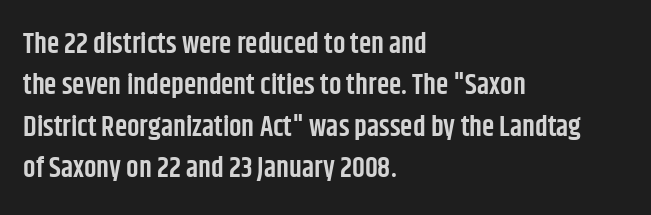
Q: Is the text bold? A: Semi-bold.
Q: Is the text italic (slanted)? A: No, it is upright.
Q: Is the typeface a serif or a sans-serif typeface? A: Sans-serif.
Q: Is the text underlined? A: No.
Q: How is the paragraph aligned? A: Left-aligned.
Q: Is the spacing between letters normal or unusually wide? A: Normal.
Q: Is the spacing between lines tight, normal or loose? A: Normal.
Q: Width (condensed, normal, or wide)? A: Condensed.
Q: Stroke contrast? A: Low.
Q: x-height? A: Large.
Q: Monospaced? A: No.
